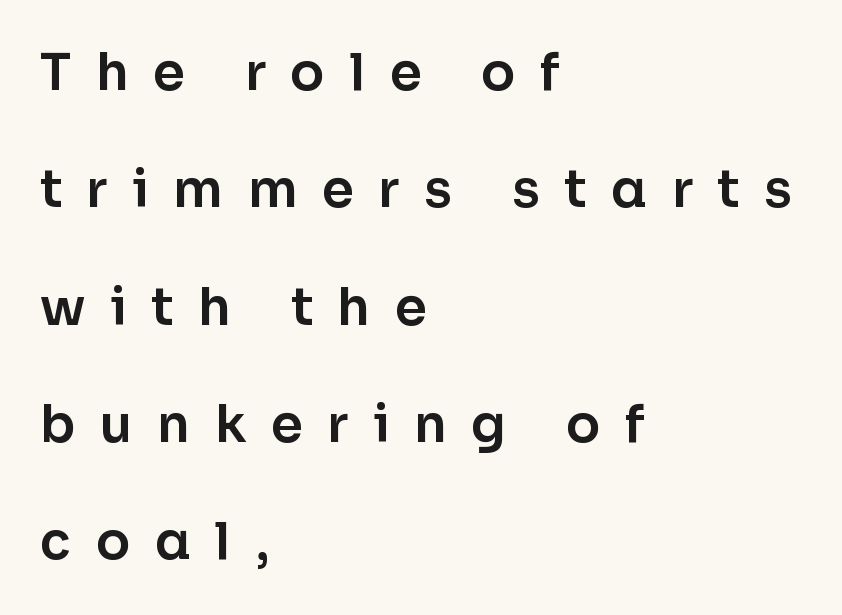
{"serif": "no", "italic": "no", "width": "normal", "stroke_contrast": "low", "x_height": "medium", "monospaced": "no", "underline": "no", "align": "left", "line_spacing": "loose", "line_spacing_ratio": 2.3, "letter_spacing": "wide", "letter_spacing_em": 0.48, "glyph_px": 51}
